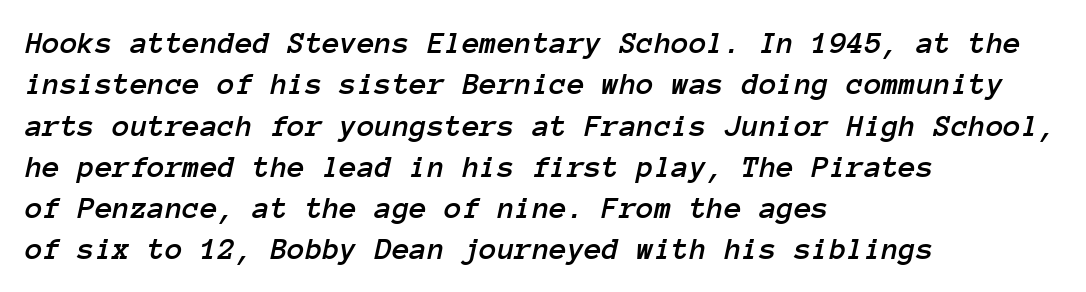
Is the block centered? No — it sits flush against the left margin. Successive baselines arrive at the customary interval. In terms of letterspacing, this is plain default setting. The space directly below the letters is spotless. Note the uniform advance width — an 'i' takes as much space as an 'm'. When letters slant like this, we call the style italic.
